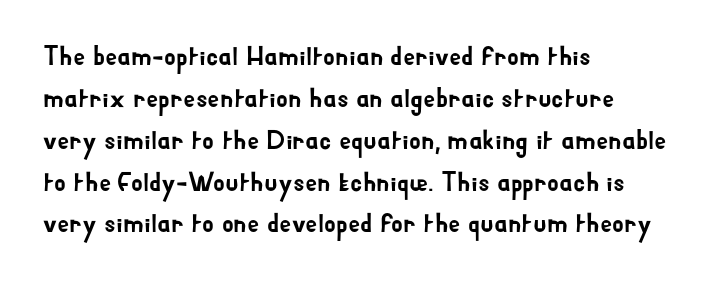
Decoration check: the copy has no underline. You can tell it's not italic because the verticals are truly vertical. Is the letter spacing exaggerated? No — it looks like the ordinary default. A classic flush-left, rag-right setting is used for this passage. Baseline-to-baseline distance is the conventional proportion of letter height.
